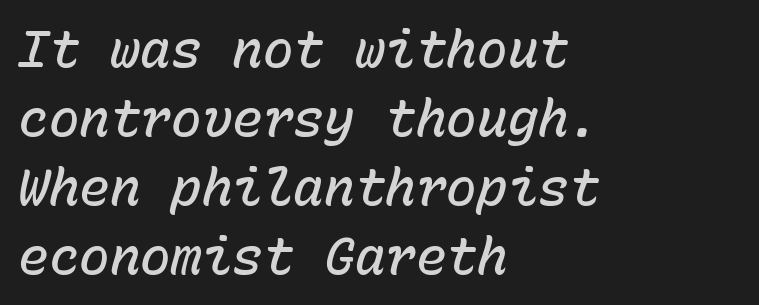
Q: Is the text bold? A: Semi-bold.
Q: Is the text italic (slanted)? A: Yes, it leans right by about 15 degrees.
Q: Is the text underlined? A: No.
Q: How is the paragraph aligned? A: Left-aligned.
Q: Is the spacing between letters normal or unusually wide? A: Normal.
Q: Is the spacing between lines tight, normal or loose? A: Normal.
Q: Width (condensed, normal, or wide)? A: Normal.
Q: Stroke contrast? A: Low.
Q: x-height? A: Medium.
Q: Monospaced? A: Yes.
